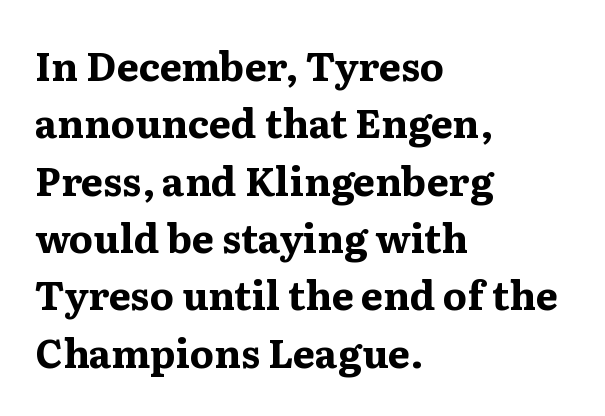
Words float on clear page, feet unadorned. The line texture is even and compact thanks to regular tracking. The lines in this sample share a left origin and differ only in where they stop. I'd call this a serif setting — the letters wear small feet. Compared with typical paragraphs, the rows here are spaced about the same. Every stem runs plumb, perpendicular to the baseline.
